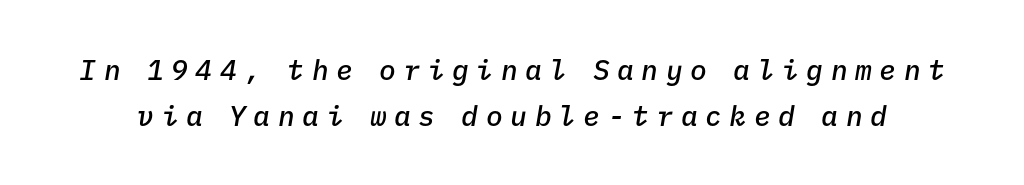
The lines sit at an ordinary, default distance from one another. Letters rest on an invisible, unmarked baseline. Slant detected: the letters are inclined. Monospaced: the letters line up in strict vertical columns. Its strokes are somewhat broadened, the hallmark of semibold type. Compared with typical body copy, the letter spacing here is much looser.
